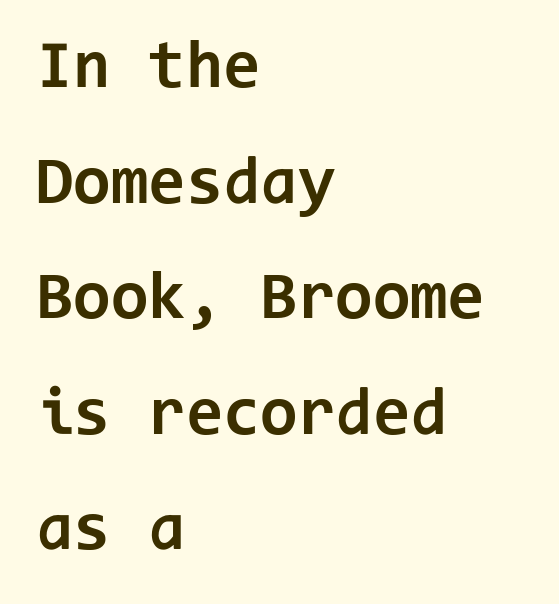
Fixed-width glyphs throughout — classic coding-font behaviour. These lines stack with their left ends in a neat column. The tracking reads as untouched default to a designer's eye. Heavy-handed strokes throughout: this text is bold. Whoever set this chose a conventional vertical rhythm. This is roman type, the default non-slanted kind.
